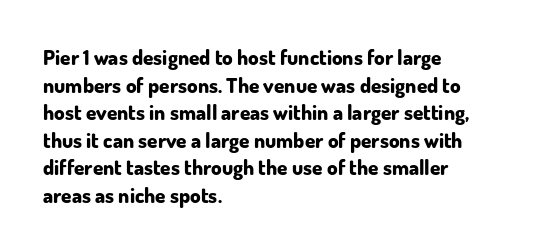
The image shows 21 px bold type, upright; set left-aligned, normal line spacing (1.31x), normal letter spacing, not underlined.
